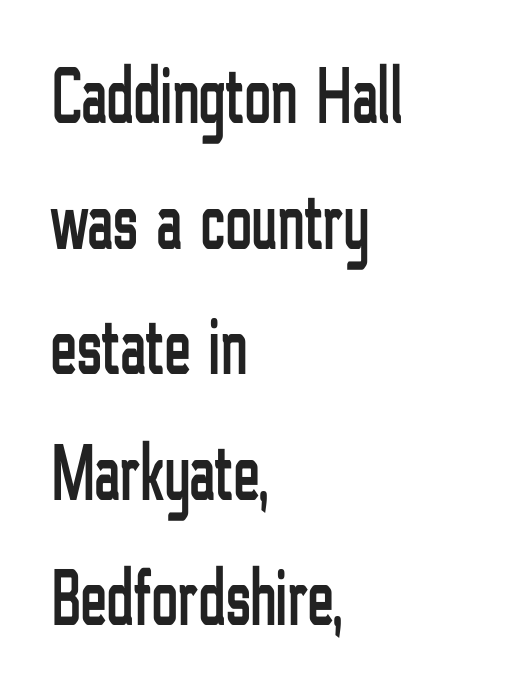
The characters display no serif detailing; their extremities are plain. Tracking value appears to be zero — textbook default spacing. Does the copy run flush right? No — it runs flush left. The type sits square on the baseline with zero lean. The letters advance in unequal steps, a hallmark of proportional type. Horizontal bands of white between lines are of average thickness.
